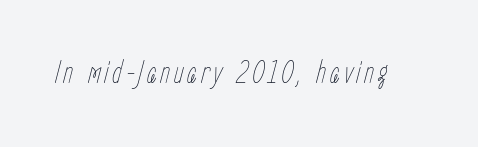
Q: Is the text bold? A: No.
Q: Is the text italic (slanted)? A: Yes, it leans right by about 15 degrees.
Q: Is the text underlined? A: No.
Q: Width (condensed, normal, or wide)? A: Condensed.
Q: Stroke contrast? A: Low.
Q: x-height? A: Medium.
Q: Monospaced? A: No.
